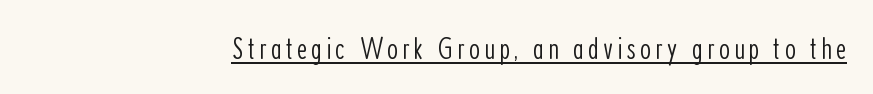
Q: Is the text bold? A: No.
Q: Is the text italic (slanted)? A: No, it is upright.
Q: Is the typeface a serif or a sans-serif typeface? A: Sans-serif.
Q: Is the text underlined? A: Yes.
Q: How is the paragraph aligned? A: Right-aligned.
Q: Width (condensed, normal, or wide)? A: Condensed.
Q: Stroke contrast? A: Low.
Q: x-height? A: Medium.
Q: Monospaced? A: No.
